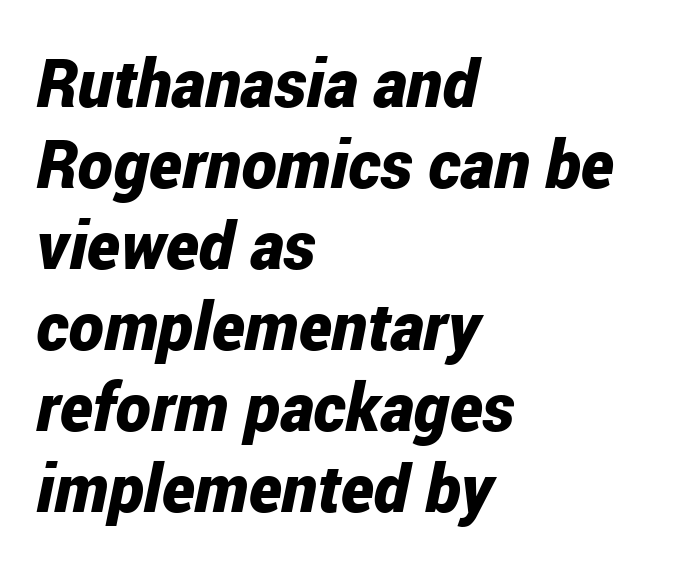
{"italic": "yes", "lean": "right", "slant_degrees": 12, "bold": "yes", "weight": "bold", "width": "condensed", "stroke_contrast": "low", "x_height": "medium", "monospaced": "no", "underline": "no", "align": "left", "line_spacing_ratio": 1.21, "letter_spacing": "normal", "letter_spacing_em": 0.0, "glyph_px": 67}
